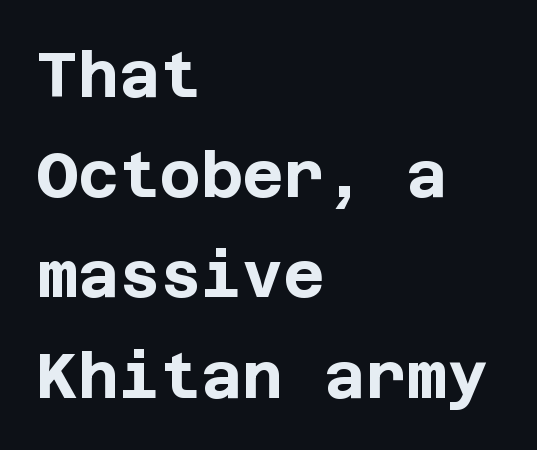
Q: Is the text bold? A: Yes.
Q: Is the text italic (slanted)? A: No, it is upright.
Q: Is the typeface a serif or a sans-serif typeface? A: Sans-serif.
Q: Is the text underlined? A: No.
Q: How is the paragraph aligned? A: Left-aligned.
Q: Is the spacing between letters normal or unusually wide? A: Normal.
Q: Is the spacing between lines tight, normal or loose? A: Normal.
Q: Width (condensed, normal, or wide)? A: Normal.
Q: Stroke contrast? A: Low.
Q: x-height? A: Large.
